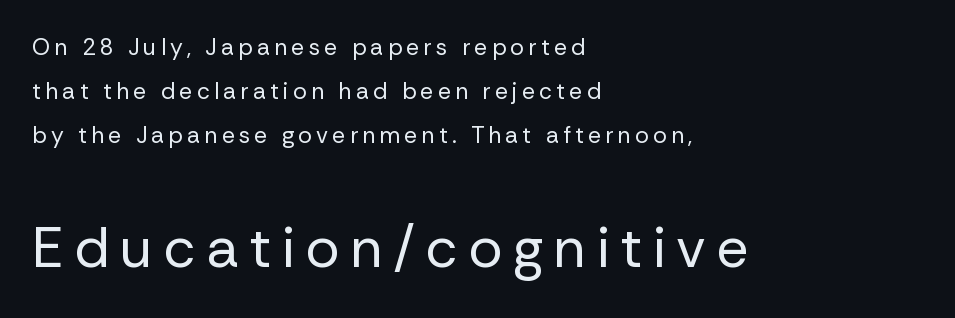
Note the varied advance widths — an 'i' is clearly narrower than an 'm'. Posture: vertical. Glance below the letters and you will spot only blank space. Check where the strokes stop: nothing finishes them off — pure sans.
